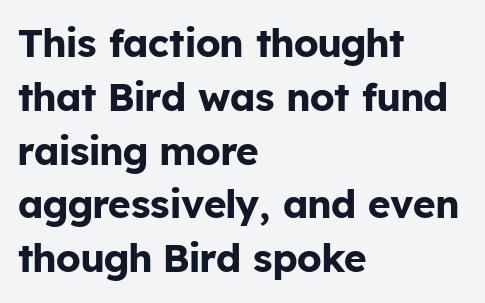
{"serif": "no", "italic": "no", "bold": "yes", "weight": "bold", "width": "normal", "stroke_contrast": "low", "x_height": "medium", "monospaced": "no", "underline": "no", "align": "left", "line_spacing": "normal", "line_spacing_ratio": 1.38, "letter_spacing": "normal", "letter_spacing_em": 0.0, "glyph_px": 39}
